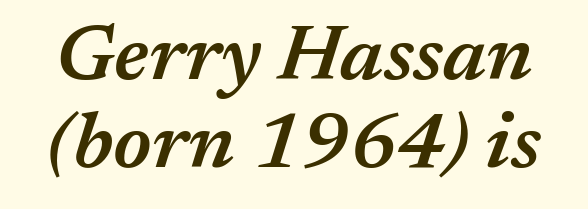
The image shows 79 px semibold type, italic (leaning right); set tight line spacing (1.12x), normal letter spacing, not underlined; medium stroke contrast and a medium x-height.
